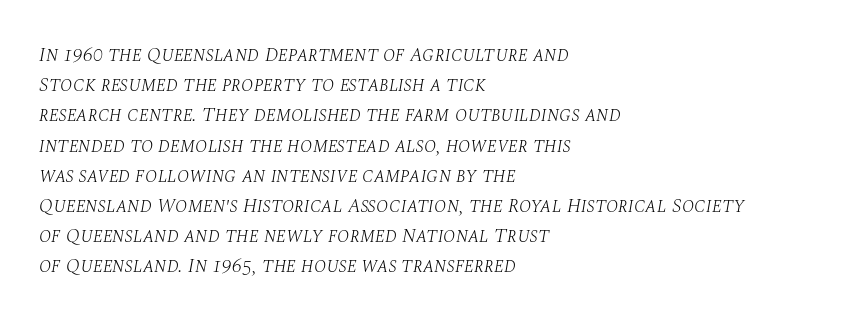
The image shows 20 px text type, italic (leaning right); set left-aligned, normal line spacing (1.51x), normal letter spacing, not underlined.
